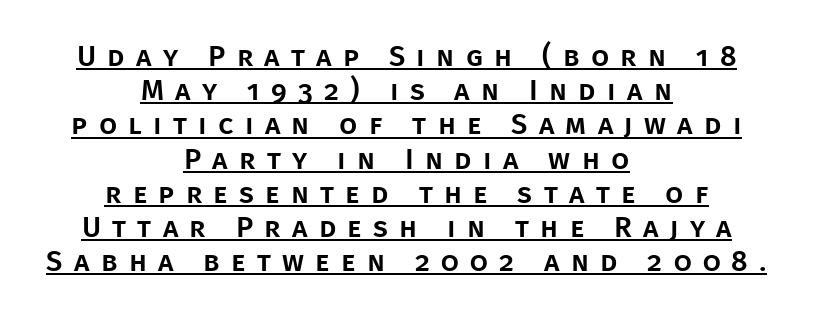
{"serif": "no", "italic": "no", "width": "normal", "stroke_contrast": "low", "x_height": "large", "monospaced": "no", "underline": "yes", "align": "center", "line_spacing_ratio": 1.18, "letter_spacing": "wide", "letter_spacing_em": 0.39, "glyph_px": 29}
